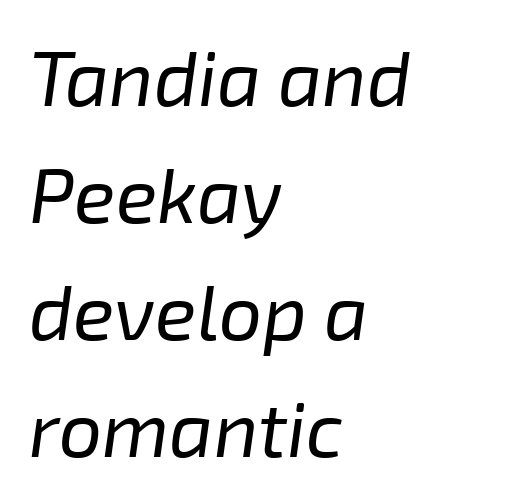
{"italic": "yes", "lean": "right", "slant_degrees": 8, "bold": "no", "weight": "regular", "width": "normal", "stroke_contrast": "low", "x_height": "medium", "monospaced": "no", "underline": "no", "align": "left", "line_spacing": "normal", "line_spacing_ratio": 1.52, "letter_spacing": "normal", "letter_spacing_em": 0.0, "glyph_px": 77}
